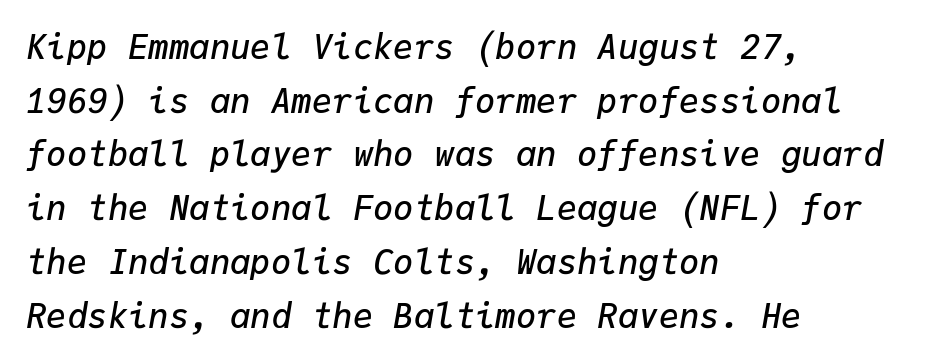
The image shows 34 px semibold type, italic (leaning right), monospaced; set left-aligned, normal line spacing (1.58x), normal letter spacing, not underlined; low stroke contrast and a medium x-height.
